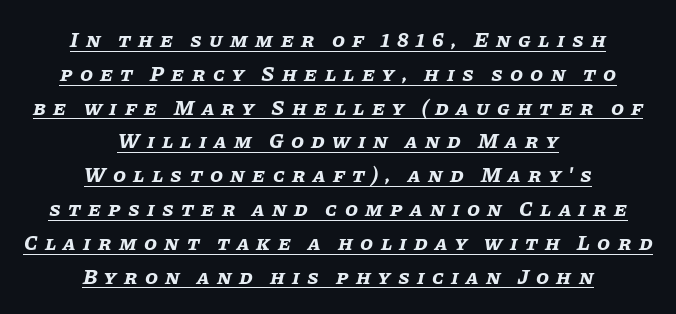
Q: Is the text bold? A: Yes.
Q: Is the text italic (slanted)? A: Yes, it leans right by about 11 degrees.
Q: Is the text underlined? A: Yes.
Q: How is the paragraph aligned? A: Centered.
Q: Is the spacing between letters normal or unusually wide? A: Unusually wide.
Q: Is the spacing between lines tight, normal or loose? A: Normal.
